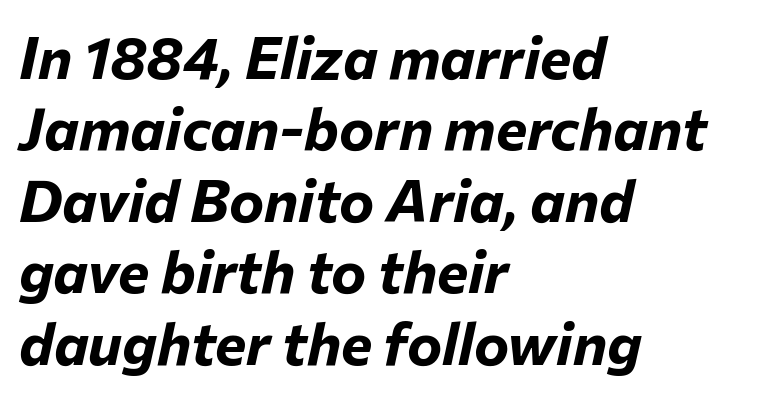
Q: Is the text bold? A: Yes.
Q: Is the text italic (slanted)? A: Yes, it leans right by about 12 degrees.
Q: Is the text underlined? A: No.
Q: How is the paragraph aligned? A: Left-aligned.
Q: Is the spacing between letters normal or unusually wide? A: Normal.
Q: Width (condensed, normal, or wide)? A: Normal.
Q: Stroke contrast? A: Low.
Q: x-height? A: Medium.
Q: Monospaced? A: No.
